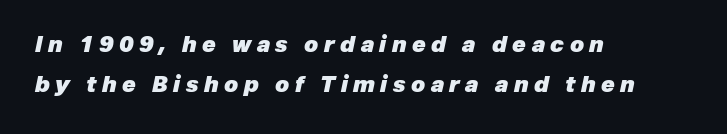
{"italic": "yes", "lean": "right", "slant_degrees": 12, "bold": "yes", "underline": "no", "align": "left", "line_spacing_ratio": 1.82, "letter_spacing": "wide", "letter_spacing_em": 0.25, "glyph_px": 22}
